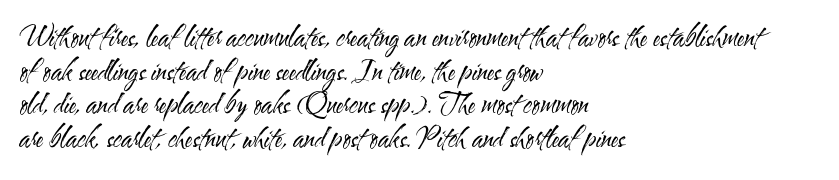
{"bold": "no", "underline": "no", "align": "left", "line_spacing": "normal", "line_spacing_ratio": 1.25, "letter_spacing": "normal", "letter_spacing_em": 0.0, "glyph_px": 27}
